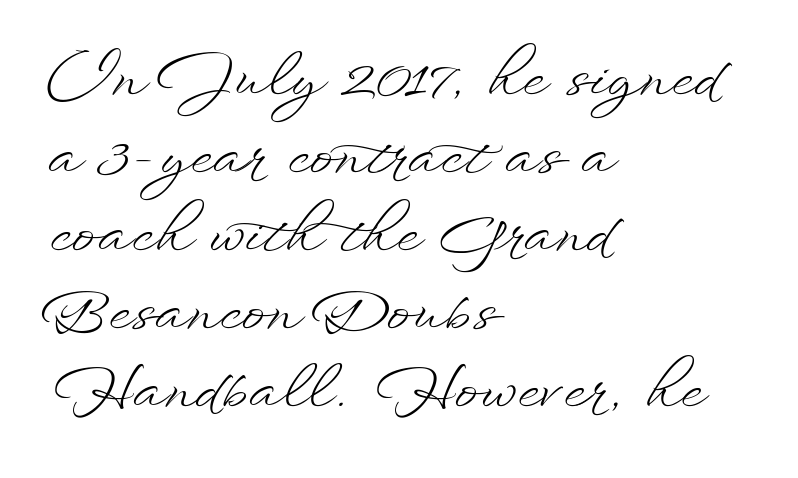
The image shows 57 px light, wide type; set left-aligned, normal line spacing (1.37x), normal letter spacing, not underlined; low stroke contrast and a small x-height.
